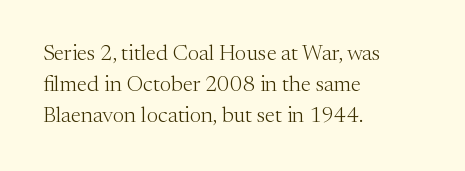
Summary of vertical rhythm: regular, with standard interline spacing. Short note: letters normally spaced. The font's upright variant was chosen for this text. Casual observation: everything's shoved over to the left.
